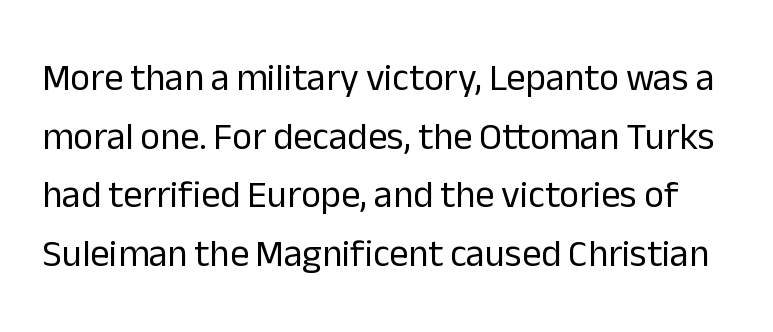
The font sits on the lighter half of the weight spectrum, regular included. This rendering employs a face without finishing strokes, i.e., a sans-serif. A typesetter would call this proportional, since set widths differ per character. Vertically, the passage feels balanced, rows spaced as you'd expect. The horizontal fit of the characters is conventional and even.
